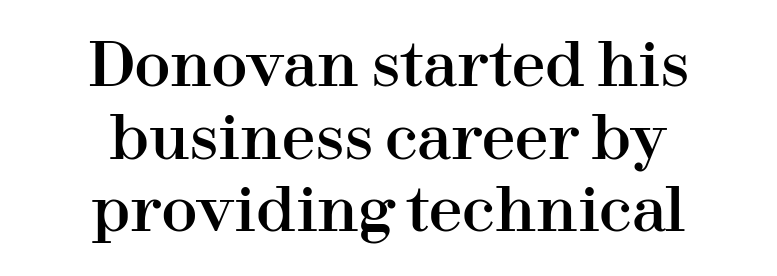
{"serif": "yes", "italic": "no", "width": "normal", "stroke_contrast": "high", "x_height": "medium", "monospaced": "no", "underline": "no", "align": "center", "line_spacing_ratio": 1.21, "letter_spacing": "normal", "letter_spacing_em": 0.0, "glyph_px": 60}
